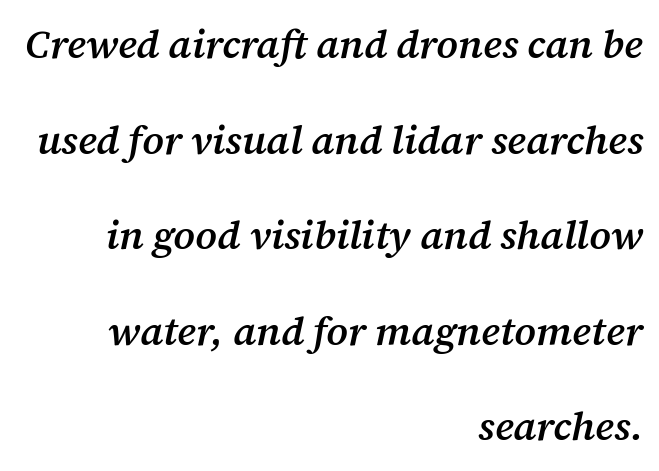
These lines stand farther apart than default settings would place them. These words are printed semibold, heavier than regular yet not bold. The lines in this sample share a right terminus and differ only in where they begin. The font family rendered here belongs to the serif group. The passage shown is typed in a proportional face where columns would drift.
